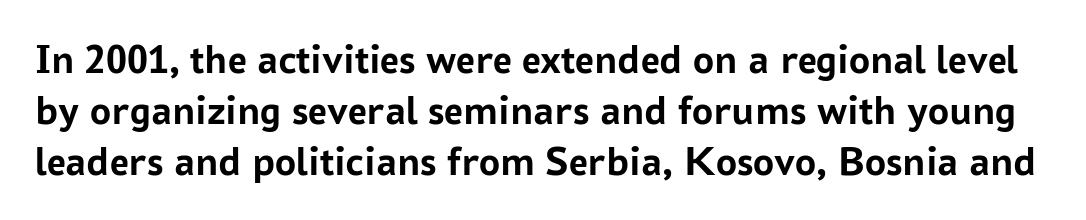
{"serif": "no", "italic": "no", "bold": "yes", "weight": "semibold", "width": "normal", "stroke_contrast": "low", "x_height": "medium", "monospaced": "no", "underline": "no", "line_spacing_ratio": 1.21, "letter_spacing": "normal", "letter_spacing_em": 0.0, "glyph_px": 42}
